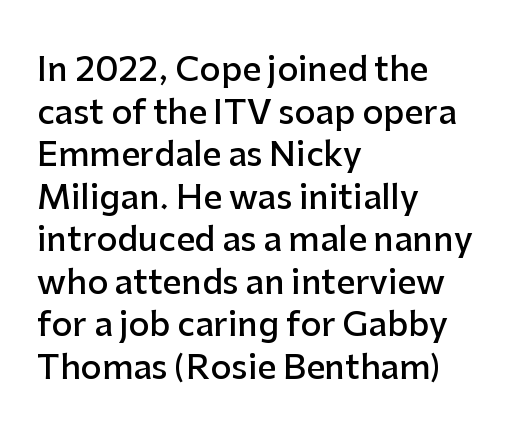
Tall strokes in this sample are plumb rather than angled. The rag falls on the right side of this text block. Compared with an ordinary text face, these strokes are moderately heavier — a semibold. Character widths vary here, with narrow letters taking less room than wide ones. In terms of letterspacing, this is plain default setting.
